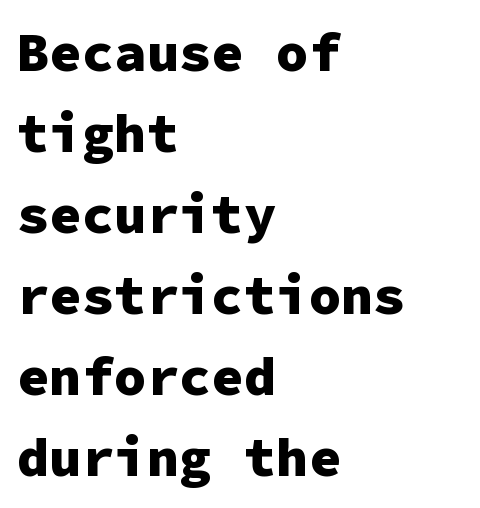
Q: Is the text bold? A: Yes.
Q: Is the text italic (slanted)? A: No, it is upright.
Q: Is the typeface a serif or a sans-serif typeface? A: Sans-serif.
Q: Is the text underlined? A: No.
Q: How is the paragraph aligned? A: Left-aligned.
Q: Is the spacing between letters normal or unusually wide? A: Normal.
Q: Is the spacing between lines tight, normal or loose? A: Normal.
Q: Width (condensed, normal, or wide)? A: Normal.
Q: Stroke contrast? A: Low.
Q: x-height? A: Medium.
Q: Monospaced? A: Yes.
